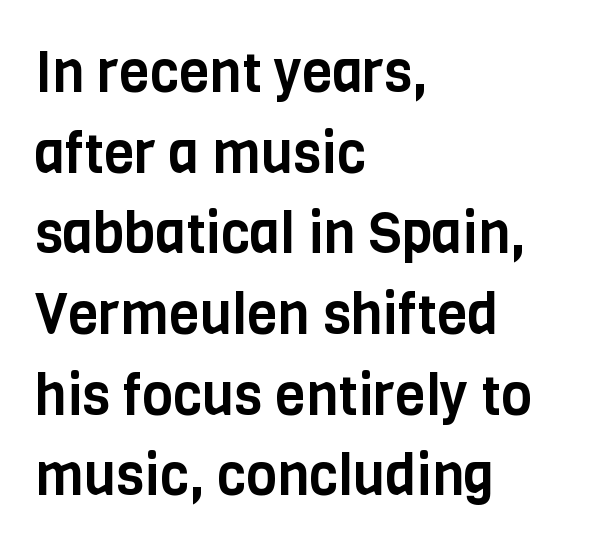
Character widths vary here, with narrow letters taking less room than wide ones. A bare baseline throughout the passage. Nope, no serifs anywhere on these letters. You can tell it's not italic because the verticals are truly vertical.
